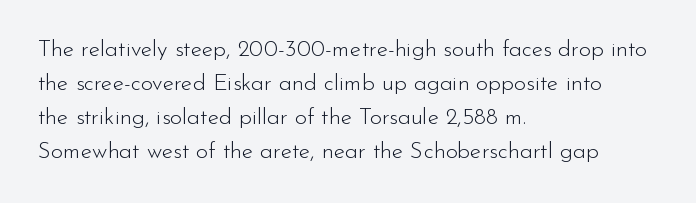
The image shows 23 px text type, upright; set left-aligned, normal line spacing (1.48x), normal letter spacing, not underlined.
